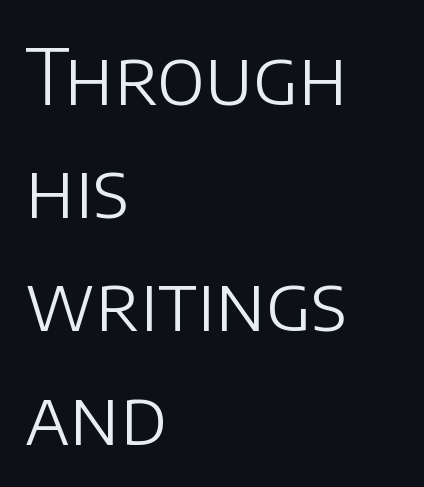
Spacing verdict: proportional, widths tailored to each character. The letters carry no serifs — their stems end cleanly without finishing strokes. The weight would be labelled regular, book, light, or lighter still. The compositor pushed each line to the left boundary.
